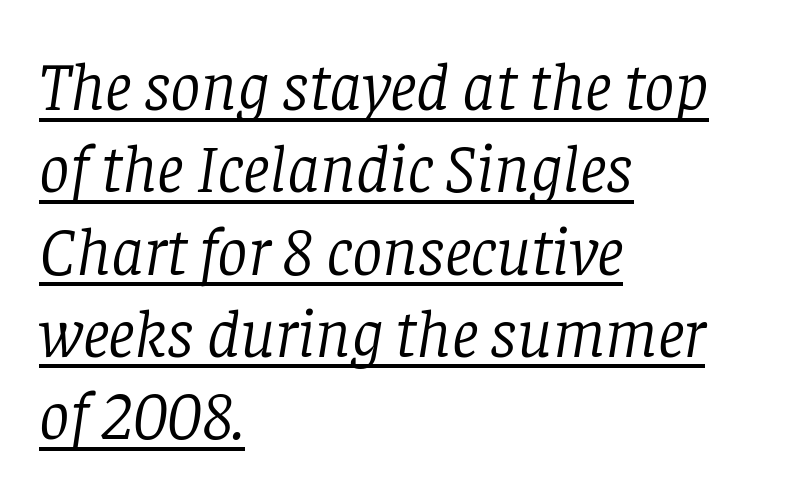
Weight: regular or lighter. Line beginnings align vertically; line endings do not. Is the letter spacing exaggerated? No — it looks like the ordinary default. This rendering employs a face with finishing strokes, i.e., a serif.
